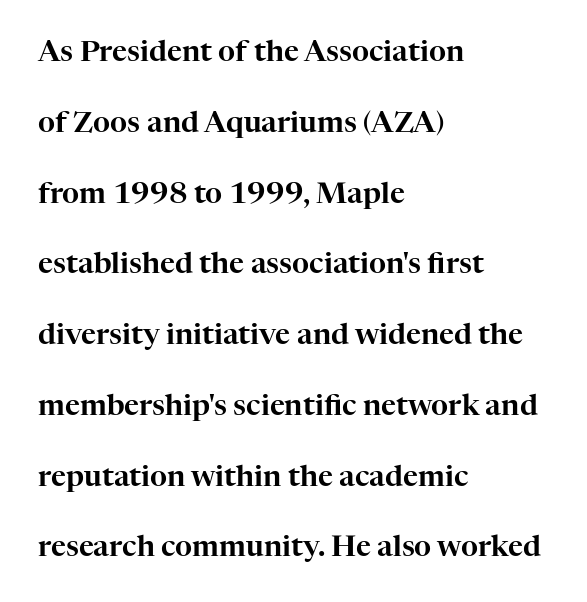
{"serif": "yes", "italic": "no", "width": "normal", "stroke_contrast": "high", "x_height": "medium", "monospaced": "no", "underline": "no", "align": "left", "line_spacing": "loose", "line_spacing_ratio": 2.44, "letter_spacing": "normal", "letter_spacing_em": 0.0, "glyph_px": 29}
